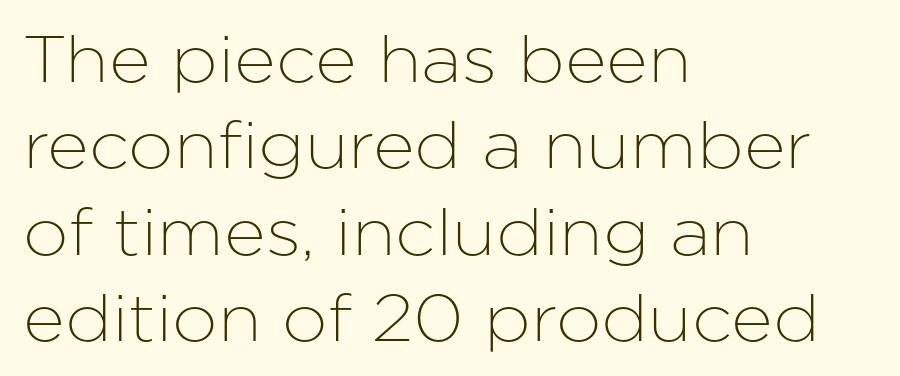
Q: Is the text italic (slanted)? A: No, it is upright.
Q: Is the typeface a serif or a sans-serif typeface? A: Sans-serif.
Q: Is the text underlined? A: No.
Q: How is the paragraph aligned? A: Left-aligned.
Q: Is the spacing between letters normal or unusually wide? A: Normal.
Q: Is the spacing between lines tight, normal or loose? A: Normal.
Q: Width (condensed, normal, or wide)? A: Normal.
Q: Stroke contrast? A: Low.
Q: x-height? A: Medium.
Q: Monospaced? A: No.
